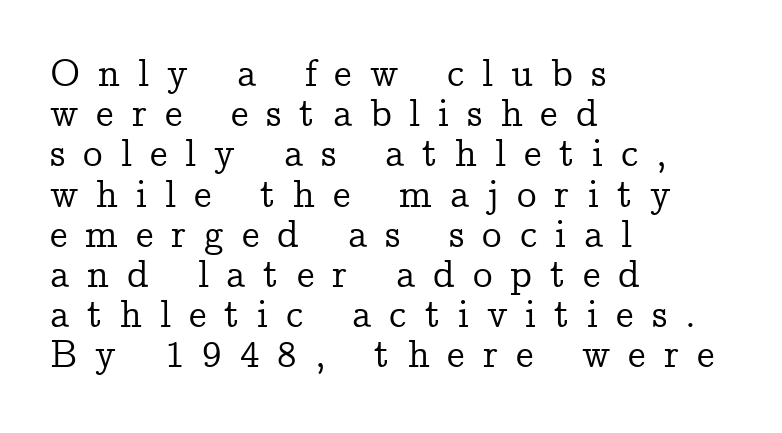
The letters advance in unequal steps, a hallmark of proportional type. In terms of posture, this sample is upright. Is this a sans? No — the strokes have serifs. Compared with typical body copy, the letter spacing here is much looser. How would I describe the line gaps? Narrow and economical.
